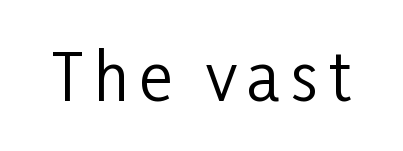
The image shows 64 px regular-weight, condensed sans-serif type, upright; set not underlined; low stroke contrast and a medium x-height.
